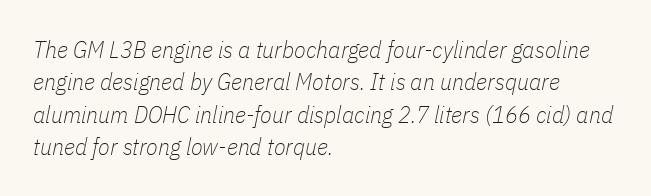
The image shows 24 px text type, italic (leaning right); set left-aligned, normal line spacing (1.35x), normal letter spacing, not underlined.
